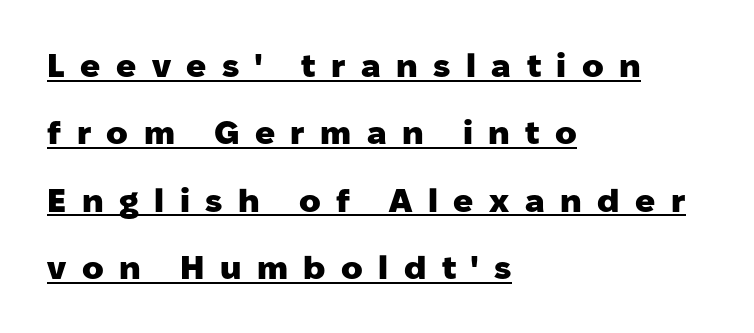
Posture: straight, roman, zero tilt. The ragged edge is on the right, which tells us the setting is flush left. This is heavy type, rendered in bold. This is sans-serif lettering, the kind often seen on screens and signage. Compared with typical body copy, the letter spacing here is much looser.
